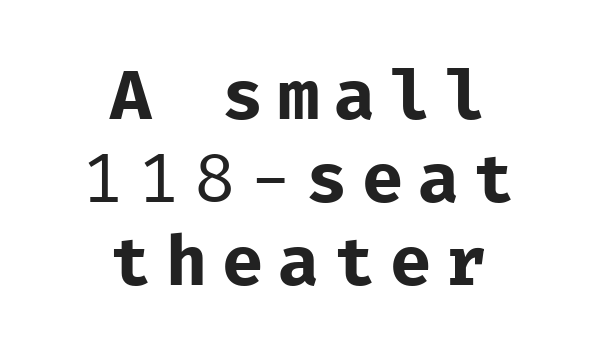
The strip under each line holds only bare page. The text was rendered using a sans face with plain stroke endings. Think of a typewriter: that constant character pitch is what you see here. One-word summary of the alignment: center. Stroke thickness stays within the range of a standard reading face or lighter.
